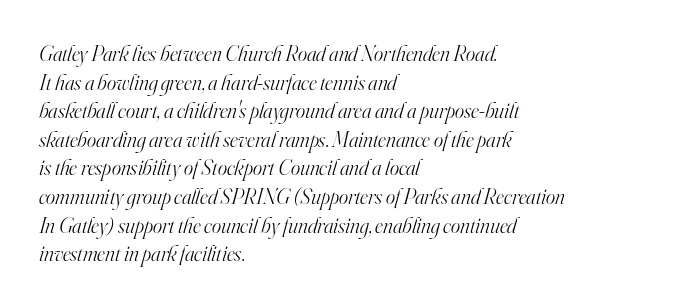
Words float on clear page, feet unadorned. Looking at the ascenders, they clearly lean. The letters look calm and open, with moderate or lighter stems. This block has exactly the height ordinary leading produces.
